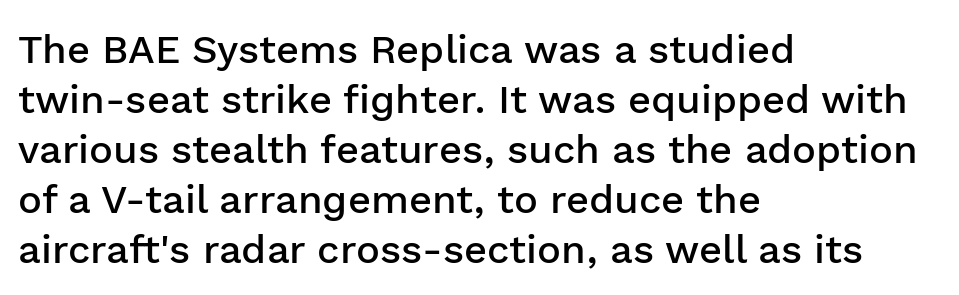
Is this a fixed-width face? No — the glyphs have proportional, varying widths. If you measured baseline to baseline, you'd find a middling distance. The type sits square on the baseline with zero lean. Typographic density is moderately raised because the face is semibold. Tracking value appears to be zero — textbook default spacing.
